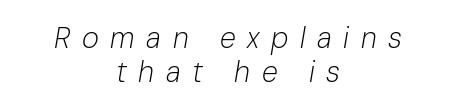
{"italic": "yes", "lean": "right", "slant_degrees": 10, "bold": "no", "weight": "light", "width": "normal", "stroke_contrast": "low", "x_height": "medium", "monospaced": "no", "underline": "no", "align": "center", "line_spacing_ratio": 1.18, "letter_spacing": "wide", "letter_spacing_em": 0.4, "glyph_px": 29}
